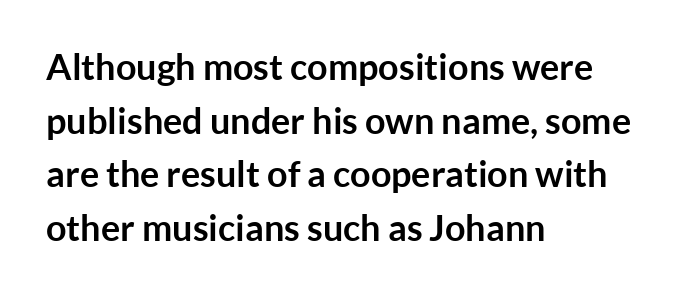
{"serif": "no", "italic": "no", "bold": "yes", "weight": "semibold", "width": "normal", "stroke_contrast": "low", "x_height": "medium", "monospaced": "no", "underline": "no", "align": "left", "line_spacing": "normal", "line_spacing_ratio": 1.49, "letter_spacing": "normal", "letter_spacing_em": 0.0, "glyph_px": 36}
